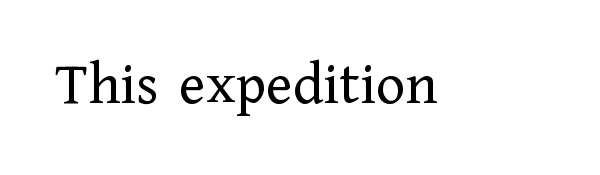
Q: Is the text bold? A: No.
Q: Is the text italic (slanted)? A: No, it is upright.
Q: Is the typeface a serif or a sans-serif typeface? A: Serif.
Q: Is the text underlined? A: No.
Q: Is the spacing between letters normal or unusually wide? A: Normal.
Q: Width (condensed, normal, or wide)? A: Normal.
Q: Stroke contrast? A: Low.
Q: x-height? A: Medium.
Q: Monospaced? A: No.
